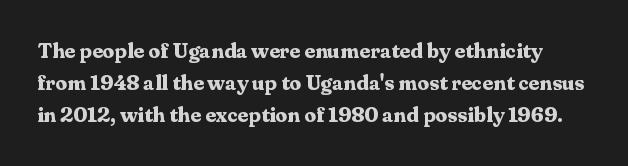
The image shows 21 px bold type, upright; set normal line spacing (1.53x), normal letter spacing, not underlined.
